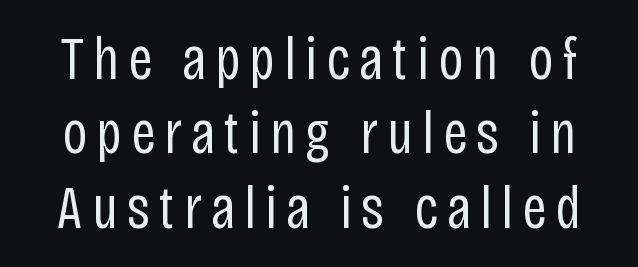
Summary of weight: not heavy and not bold. Descenders hang freely into open space. I'd call this a sans setting — the letters go barefoot. These lines are rendered in a variable-pitch font. No italicization has been applied; the sample stays upright.
